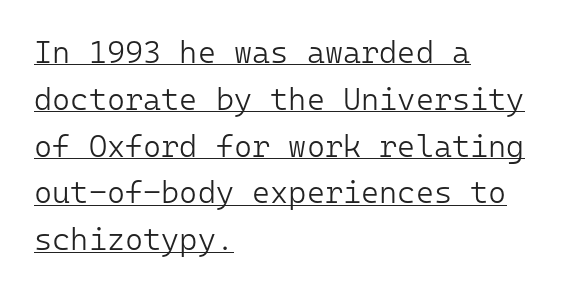
This rendering leaves character spacing at its baseline value. This is roman type, the default non-slanted kind. The strokes carry an ordinary text weight at most. These lines are rendered in a fixed-pitch font. The sample's only ornament is a line tracing under the words. The passage is arranged the way most books set body copy — flush left.
